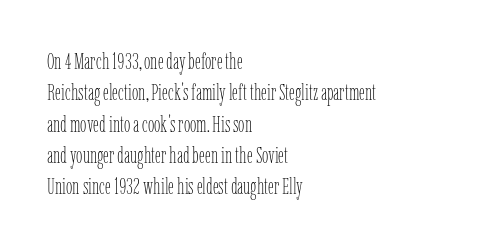
The image shows 23 px text type, upright; set left-aligned, normal line spacing (1.36x), normal letter spacing, not underlined.
